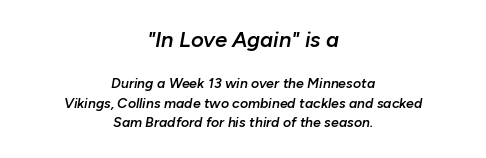
Q: Is the text bold? A: Semi-bold.
Q: Is the text italic (slanted)? A: Yes, it leans right by about 10 degrees.
Q: Is the text underlined? A: No.
Q: How is the paragraph aligned? A: Centered.
Q: Is the spacing between letters normal or unusually wide? A: Normal.
Q: Is the spacing between lines tight, normal or loose? A: Normal.
Q: Which block of text is set in a larger size, the first (top) or the second (bottom)? A: The first (top) one.
